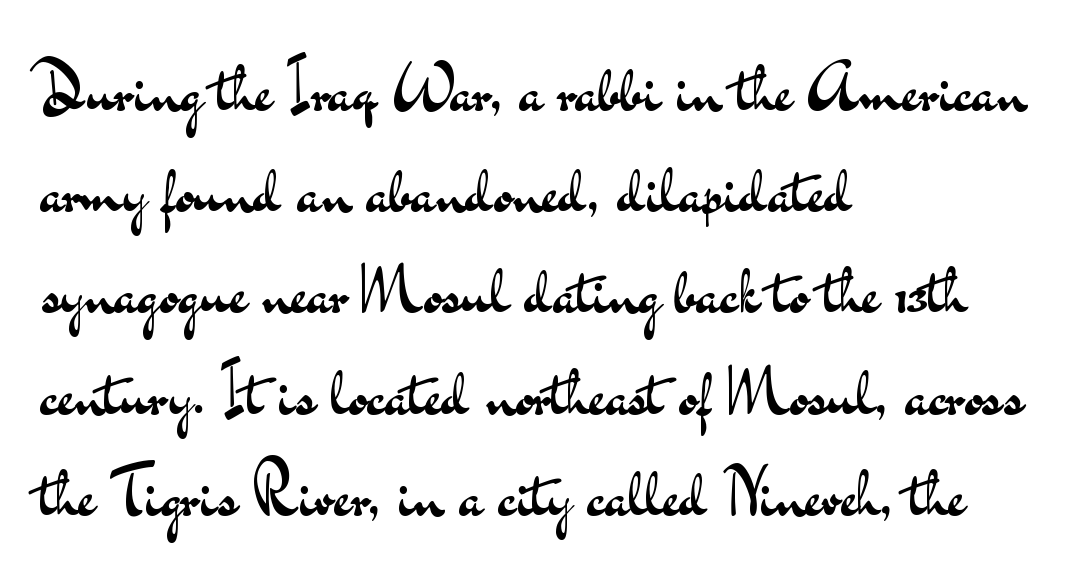
The image shows 67 px regular-weight, wide sans-serif type; set left-aligned, normal line spacing (1.51x), normal letter spacing, not underlined; medium stroke contrast and a small x-height.
